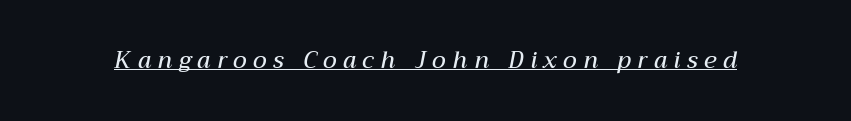
The image shows 23 px text type, italic (leaning right); set unusually wide letter spacing (+0.29 em), underlined.
